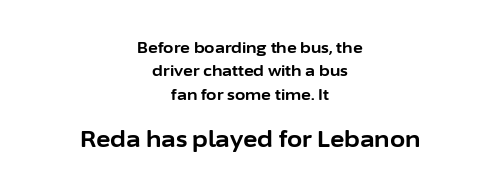
The image shows 22 px bold type, upright; set centered, normal line spacing (1.56x), normal letter spacing, not underlined; the second (bottom) block is 1.47x larger.
